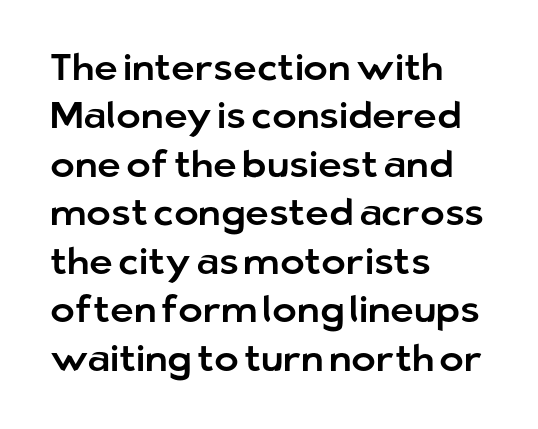
These lines keep a tight, regular rhythm from letter to letter. Classification — sans serif. The string is rendered with underlining switched off. These lines are rendered in a variable-pitch font.
